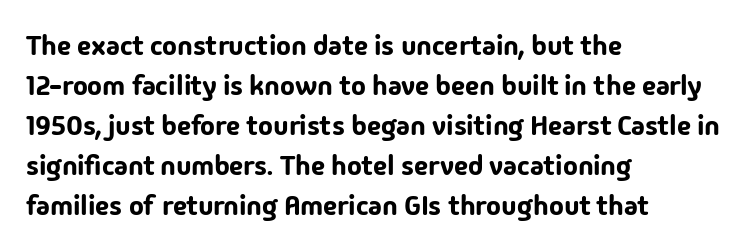
Note: no serifs on the glyphs. Looks like regular typesetting: each glyph gets only the width it needs. This rendering leaves character spacing at its baseline value. The gap between lines stays unmarked. No italicization has been applied; the sample stays upright. Vertical spacing — default.
